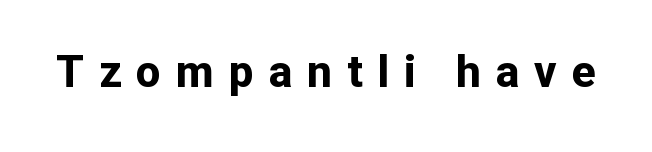
{"serif": "no", "italic": "no", "bold": "yes", "weight": "bold", "width": "normal", "stroke_contrast": "low", "x_height": "medium", "monospaced": "no", "underline": "no", "letter_spacing": "wide", "letter_spacing_em": 0.34, "glyph_px": 44}
